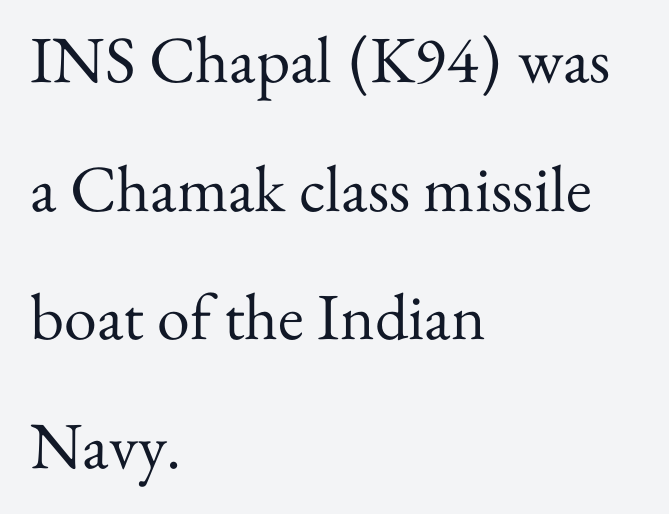
Typeset ragged right — the left edge is the straight one. Weight: regular or lighter. Quick note: not italic, upright. Each letter keeps its own natural width here, so spacing adapts to shape. Quick note: underline off. Yep, those are serifs on the letters.
